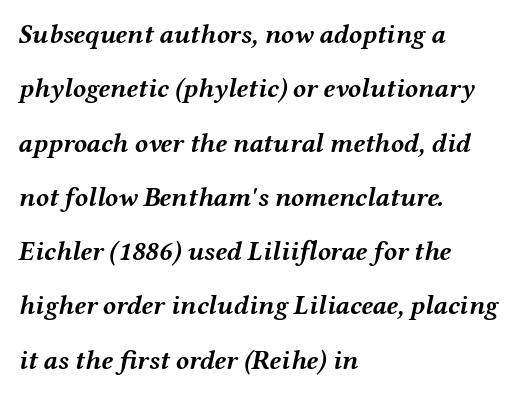
Q: Is the text bold? A: Yes.
Q: Is the text italic (slanted)? A: Yes, it leans right by about 12 degrees.
Q: Is the text underlined? A: No.
Q: How is the paragraph aligned? A: Left-aligned.
Q: Is the spacing between letters normal or unusually wide? A: Normal.
Q: Is the spacing between lines tight, normal or loose? A: Loose.
